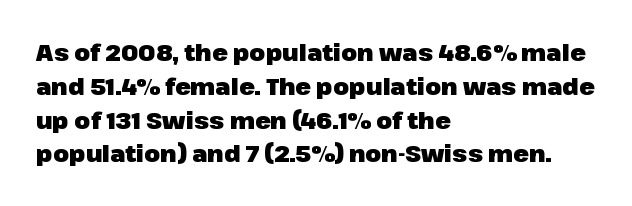
Q: Is the text bold? A: Yes.
Q: Is the text italic (slanted)? A: No, it is upright.
Q: Is the text underlined? A: No.
Q: How is the paragraph aligned? A: Left-aligned.
Q: Is the spacing between letters normal or unusually wide? A: Normal.
Q: Is the spacing between lines tight, normal or loose? A: Normal.
